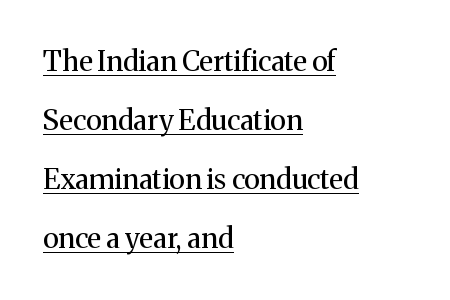
Each letter keeps its own natural width here, so spacing adapts to shape. Line spacing here is loose. Stems and bowls with no extra thickness — not bold. Standard letterfit; no display-style spreading of the glyphs.
